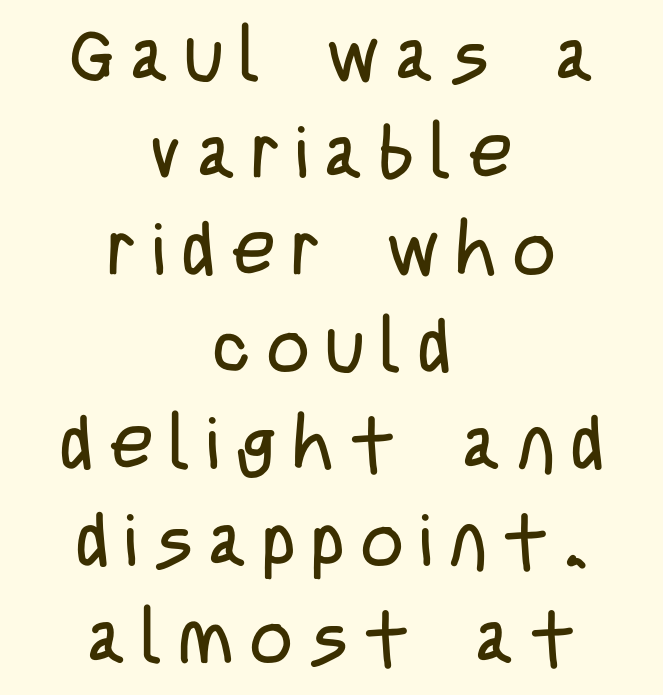
Q: Is the text bold? A: No.
Q: Is the text italic (slanted)? A: No, it is upright.
Q: Is the typeface a serif or a sans-serif typeface? A: Sans-serif.
Q: Is the text underlined? A: No.
Q: How is the paragraph aligned? A: Centered.
Q: Is the spacing between letters normal or unusually wide? A: Unusually wide.
Q: Is the spacing between lines tight, normal or loose? A: Normal.
Q: Width (condensed, normal, or wide)? A: Condensed.
Q: Stroke contrast? A: Low.
Q: x-height? A: Large.
Q: Monospaced? A: No.
